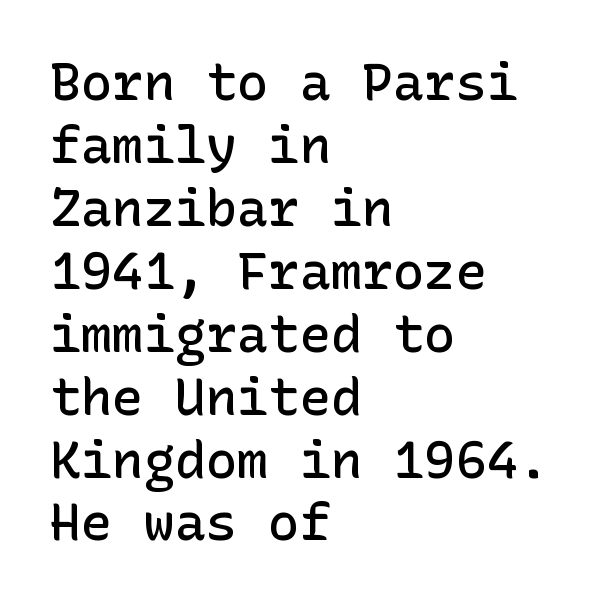
The image shows 52 px semibold sans-serif type, upright; set left-aligned, line spacing 1.21x, normal letter spacing, not underlined; low stroke contrast and a medium x-height.
